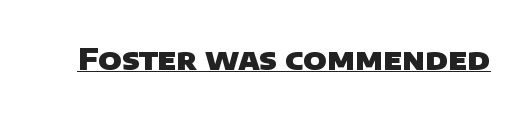
{"serif": "no", "bold": "yes", "weight": "heavy", "width": "normal", "stroke_contrast": "low", "x_height": "large", "monospaced": "no", "underline": "yes", "letter_spacing": "normal", "letter_spacing_em": 0.0, "glyph_px": 30}
